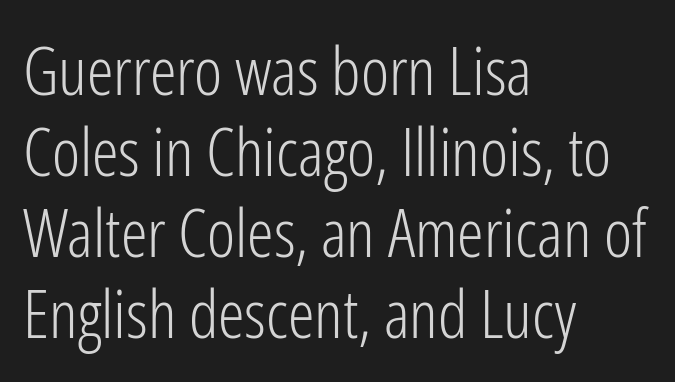
The image shows 67 px light, condensed sans-serif type, upright; set left-aligned, line spacing 1.21x, normal letter spacing, not underlined; low stroke contrast and a medium x-height.
